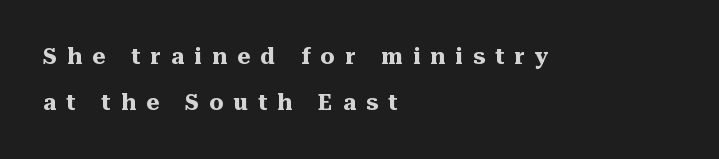
Q: Is the text bold? A: Yes.
Q: Is the text italic (slanted)? A: No, it is upright.
Q: Is the text underlined? A: No.
Q: How is the paragraph aligned? A: Left-aligned.
Q: Is the spacing between letters normal or unusually wide? A: Unusually wide.
Q: Is the spacing between lines tight, normal or loose? A: Loose.
